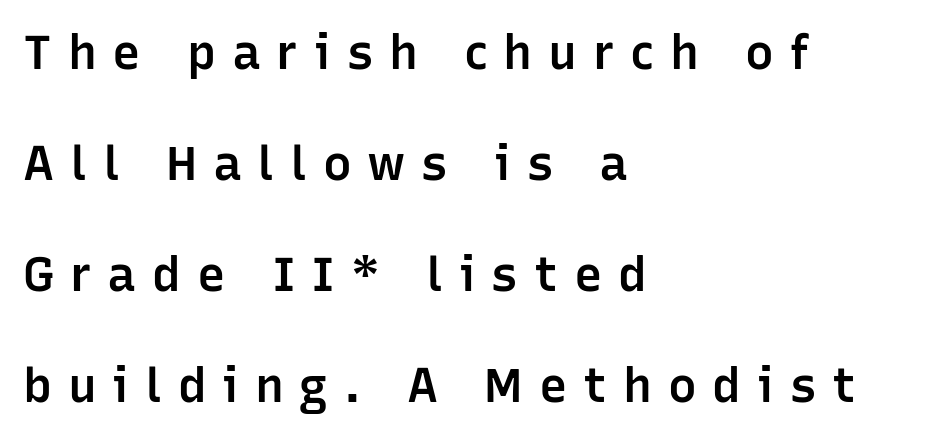
{"serif": "no", "italic": "no", "bold": "semi", "weight": "semibold", "width": "normal", "stroke_contrast": "low", "x_height": "medium", "monospaced": "no", "underline": "no", "align": "left", "line_spacing": "loose", "line_spacing_ratio": 2.31, "letter_spacing": "wide", "letter_spacing_em": 0.33, "glyph_px": 48}
